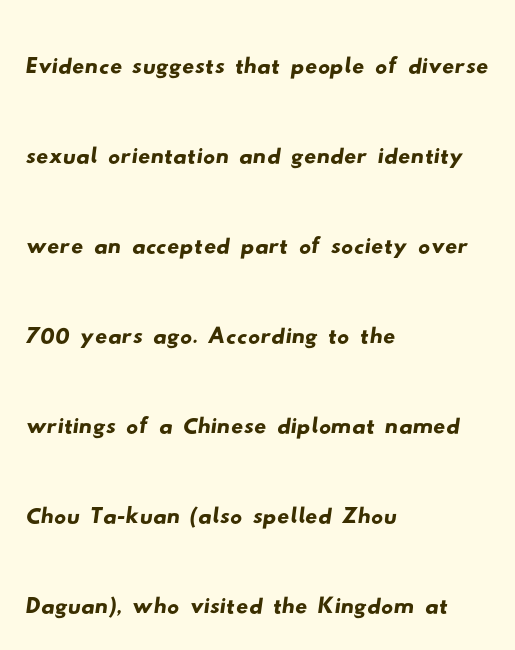
Q: Is the typeface a serif or a sans-serif typeface? A: Sans-serif.
Q: Is the text underlined? A: No.
Q: How is the paragraph aligned? A: Left-aligned.
Q: Is the spacing between letters normal or unusually wide? A: Normal.
Q: Is the spacing between lines tight, normal or loose? A: Normal.
Q: Width (condensed, normal, or wide)? A: Wide.
Q: Stroke contrast? A: Low.
Q: x-height? A: Small.
Q: Monospaced? A: No.
